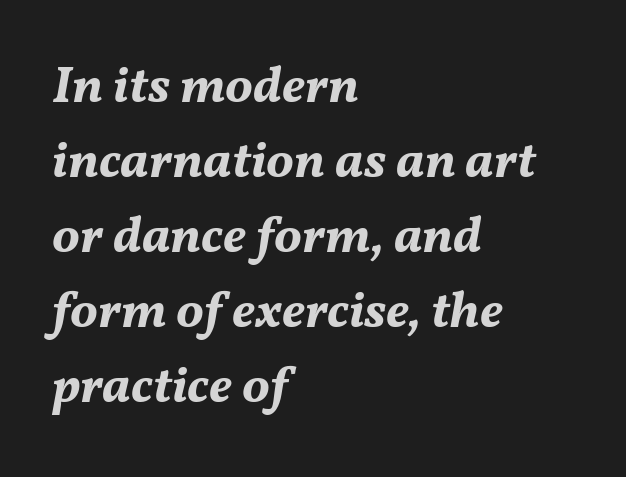
Compared with ordinary roman type, these characters are visibly tilted. Each word holds together tightly as a unit, with standard inter-letter gaps. Leading: standard. The rendering uses natural spacing where letterforms have individual widths.
